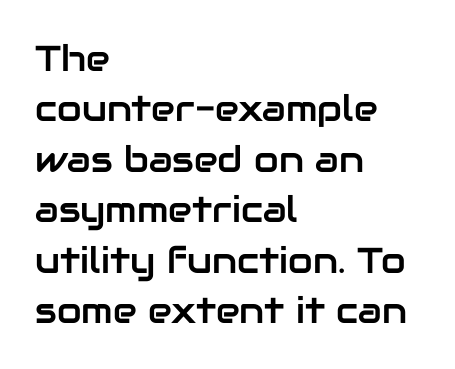
Rule under the text: the space is simply empty. Nope, not italic — everything's standing straight. Varying glyph widths throughout — classic text-font behaviour. Line beginnings align vertically; line endings do not.
